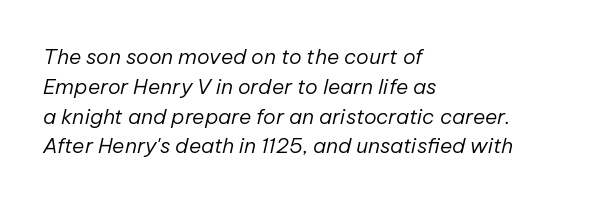
{"italic": "yes", "lean": "right", "slant_degrees": 12, "bold": "no", "underline": "no", "align": "left", "line_spacing": "normal", "line_spacing_ratio": 1.42, "letter_spacing": "normal", "letter_spacing_em": 0.0, "glyph_px": 21}
